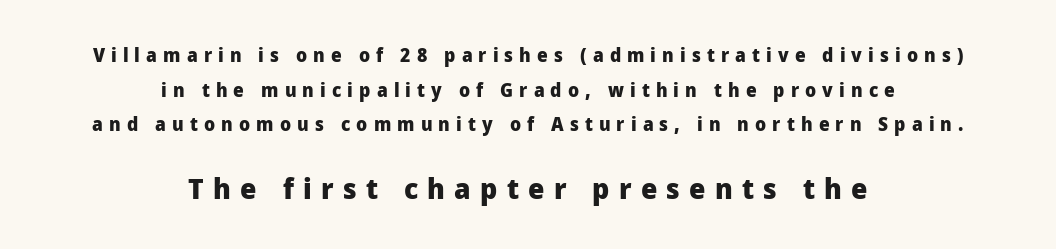
These two chunks differ in scale, with the bottom chunk taking the larger measure. Where is the straight margin? There isn't one; the lines are centered. Examine the stroke ends and you'll find no serifs. Strong, thick strokes mark this as bold type.
